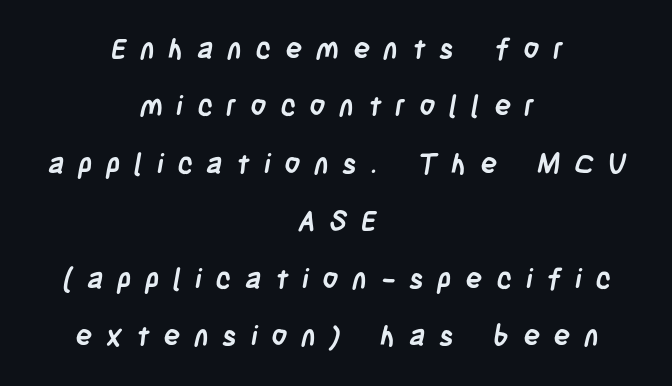
A dark, heavy texture on the line: the type is bold. Successive baselines arrive slowly, with a big drop between each. To sum up the face: it is a sans, with no serifs. The type is letterspaced generously, with wide tracking. Character widths vary here, with narrow letters taking less room than wide ones. Decoration check: the copy has no underline.
